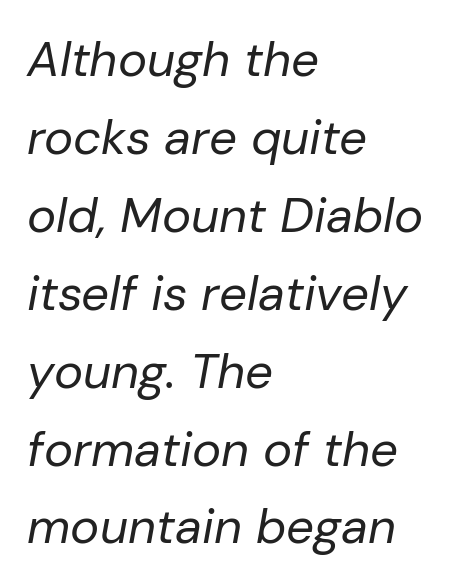
The image shows 49 px regular-weight type, italic (leaning right); set left-aligned, normal line spacing (1.59x), normal letter spacing, not underlined; low stroke contrast and a medium x-height.
